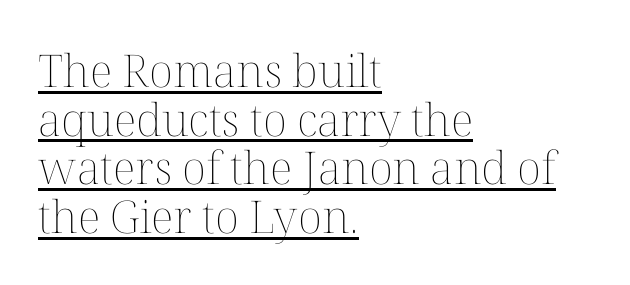
Q: Is the text bold? A: No.
Q: Is the text italic (slanted)? A: No, it is upright.
Q: Is the text underlined? A: Yes.
Q: How is the paragraph aligned? A: Left-aligned.
Q: Is the spacing between letters normal or unusually wide? A: Normal.
Q: Is the spacing between lines tight, normal or loose? A: Tight.
Q: Width (condensed, normal, or wide)? A: Normal.
Q: Stroke contrast? A: Medium.
Q: x-height? A: Medium.
Q: Monospaced? A: No.
